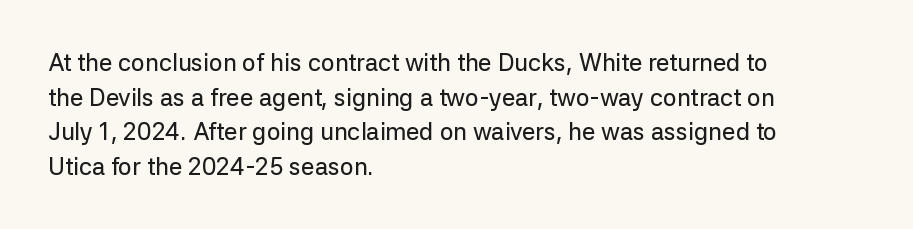
The compositor pushed each line to the left boundary. Compared with typical paragraphs, the rows here are spaced about the same. Here the glyphs are tracked normally, forming tight word shapes. Check the space under the baseline: it is left empty. You can tell it's not italic because the verticals are truly vertical.
